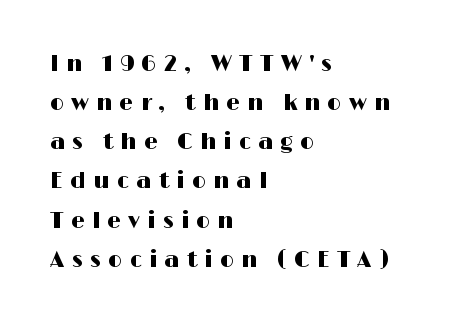
Q: Is the text italic (slanted)? A: No, it is upright.
Q: Is the text underlined? A: No.
Q: How is the paragraph aligned? A: Left-aligned.
Q: Is the spacing between letters normal or unusually wide? A: Unusually wide.
